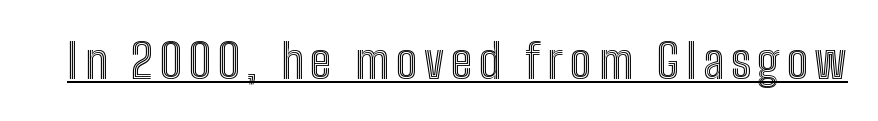
{"italic": "no", "width": "condensed", "x_height": "medium", "monospaced": "no", "underline": "yes", "glyph_px": 48}
